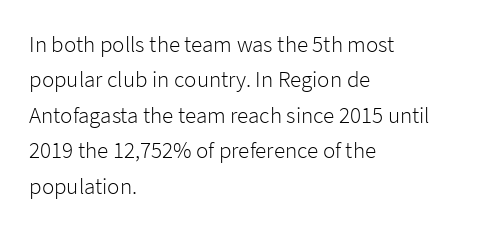
Q: Is the text bold? A: No.
Q: Is the text italic (slanted)? A: No, it is upright.
Q: Is the text underlined? A: No.
Q: How is the paragraph aligned? A: Left-aligned.
Q: Is the spacing between letters normal or unusually wide? A: Normal.
Q: Is the spacing between lines tight, normal or loose? A: Normal.
